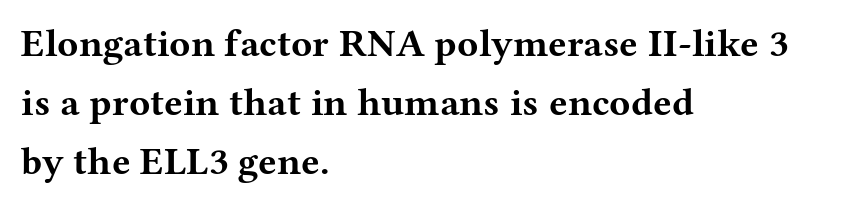
{"serif": "yes", "italic": "no", "bold": "yes", "weight": "bold", "width": "wide", "stroke_contrast": "medium", "x_height": "medium", "monospaced": "no", "underline": "no", "align": "left", "line_spacing": "normal", "line_spacing_ratio": 1.51, "letter_spacing": "normal", "letter_spacing_em": 0.0, "glyph_px": 39}
